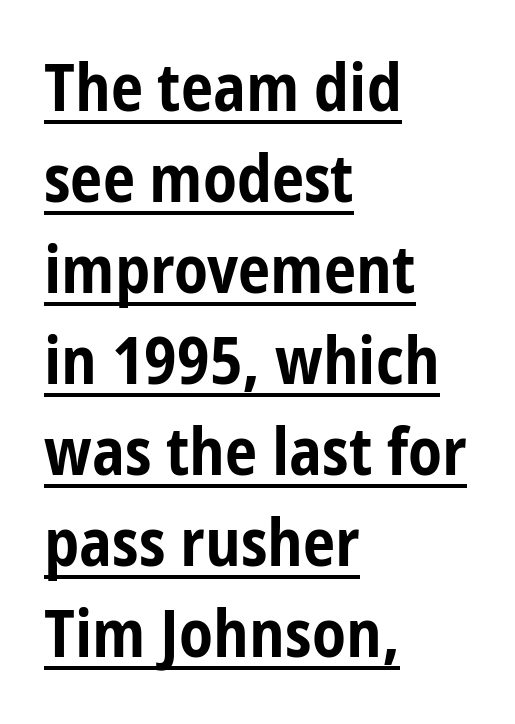
Q: Is the text bold? A: Yes.
Q: Is the text italic (slanted)? A: No, it is upright.
Q: Is the typeface a serif or a sans-serif typeface? A: Sans-serif.
Q: Is the text underlined? A: Yes.
Q: How is the paragraph aligned? A: Left-aligned.
Q: Is the spacing between letters normal or unusually wide? A: Normal.
Q: Is the spacing between lines tight, normal or loose? A: Normal.
Q: Width (condensed, normal, or wide)? A: Condensed.
Q: Stroke contrast? A: Low.
Q: x-height? A: Medium.
Q: Monospaced? A: No.
